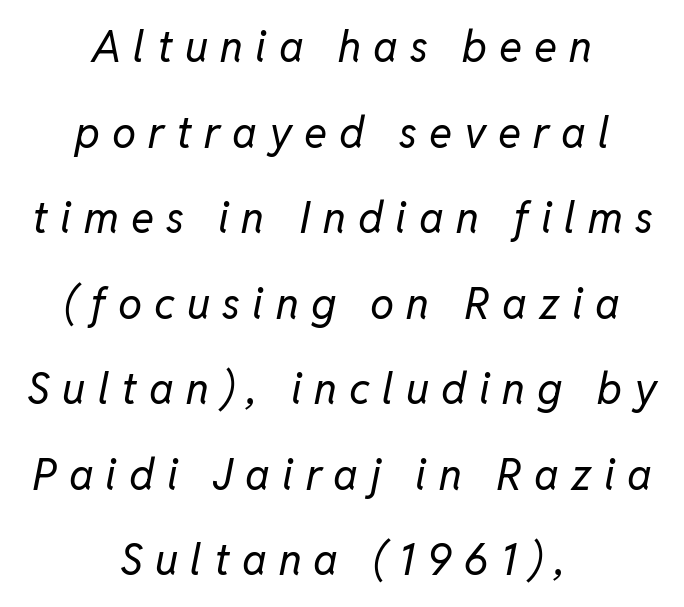
Tall strokes in this sample are angled rather than plumb. No word sits above an underline. This sample has the flowing, uneven cadence of proportional lettering. Heft: none added — not bold. A great deal of white space separates one row of letters from the next. Is the letter spacing exaggerated? Yes — the characters are pushed far apart.
